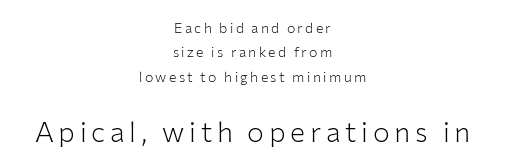
{"serif": "no", "italic": "no", "bold": "no", "weight": "light", "width": "normal", "stroke_contrast": "low", "x_height": "medium", "monospaced": "no", "underline": "no", "align": "center", "line_spacing_ratio": 1.74, "larger_block": "second", "size_ratio": 2.0, "glyph_px": 28}
